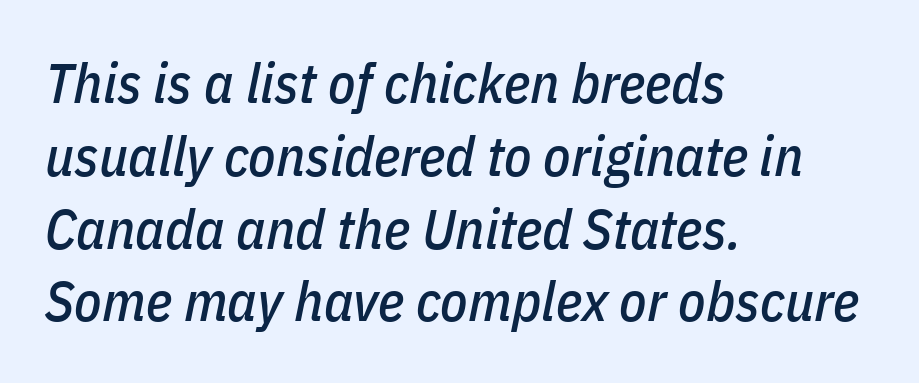
The image shows 56 px condensed type, italic (leaning right); set left-aligned, normal line spacing (1.3x), normal letter spacing, not underlined; low stroke contrast and a medium x-height.
